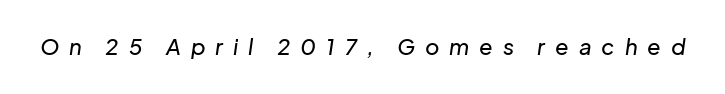
Tracking value appears strongly positive — letters spread wide. Unmarked baselines from the first word to the last. An italicized treatment has been applied to the whole sample.
